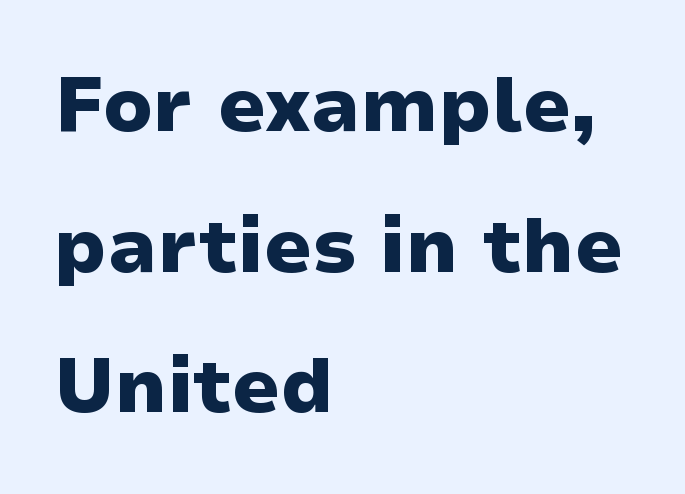
The rag falls on the right side of this text block. Heavy-handed strokes throughout: this text is bold. Is the letter spacing exaggerated? No — it looks like the ordinary default. Posture: vertical. Are there feet on the stems? There aren't — it's a sans. Spacing verdict: proportional, widths tailored to each character.
